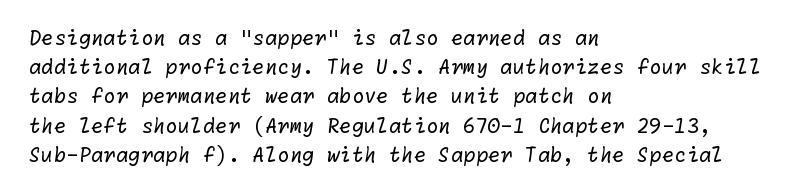
Compared with typical body copy, the letter spacing here is the same. These lines are set flush left with a ragged right edge. Is there much room between lines? A standard amount, neither cramped nor airy. No extra ink here — the face is not bold. Unmarked baselines from the first word to the last.
